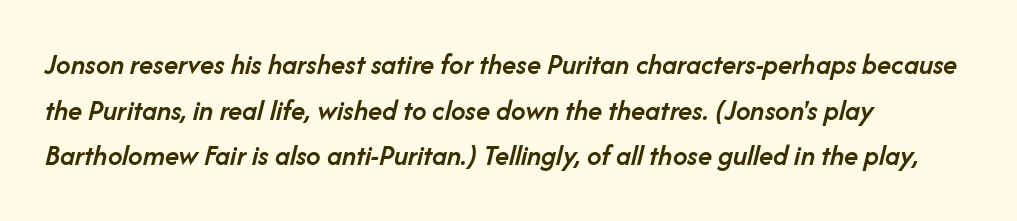
The image shows 29 px semibold type, italic (leaning right); set left-aligned, normal line spacing (1.57x), normal letter spacing, not underlined; low stroke contrast and a medium x-height.
